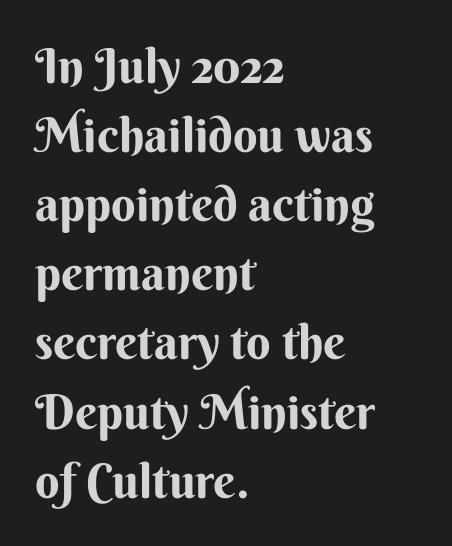
Q: Is the text italic (slanted)? A: No, it is upright.
Q: Is the typeface a serif or a sans-serif typeface? A: Sans-serif.
Q: Is the text underlined? A: No.
Q: How is the paragraph aligned? A: Left-aligned.
Q: Is the spacing between letters normal or unusually wide? A: Normal.
Q: Is the spacing between lines tight, normal or loose? A: Normal.
Q: Width (condensed, normal, or wide)? A: Normal.
Q: Stroke contrast? A: Medium.
Q: x-height? A: Small.
Q: Monospaced? A: No.
